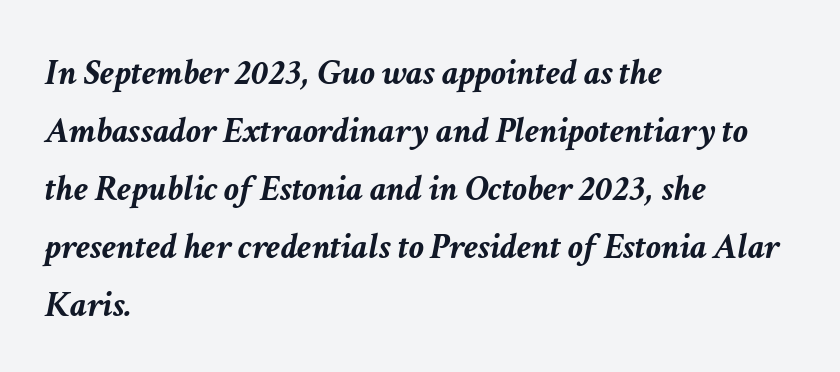
Q: Is the text bold? A: Yes.
Q: Is the text italic (slanted)? A: Yes, it leans right by about 11 degrees.
Q: Is the text underlined? A: No.
Q: How is the paragraph aligned? A: Left-aligned.
Q: Is the spacing between letters normal or unusually wide? A: Normal.
Q: Is the spacing between lines tight, normal or loose? A: Normal.
Q: Width (condensed, normal, or wide)? A: Normal.
Q: Stroke contrast? A: Low.
Q: x-height? A: Medium.
Q: Monospaced? A: No.
